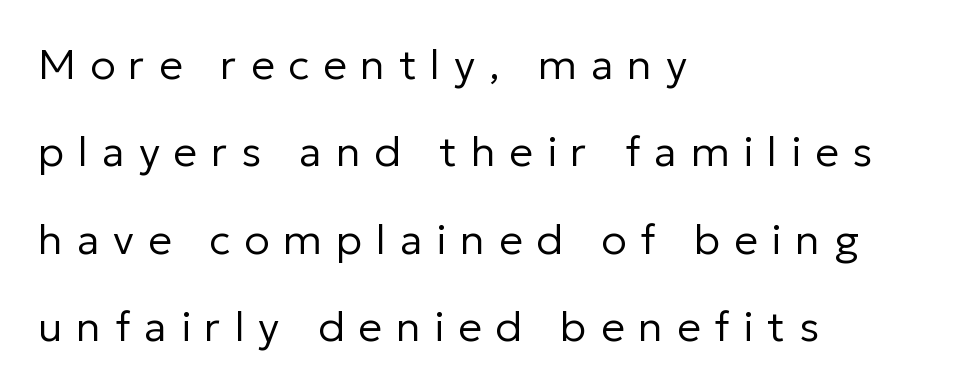
{"serif": "no", "italic": "no", "bold": "no", "weight": "regular", "width": "normal", "stroke_contrast": "low", "x_height": "medium", "monospaced": "no", "underline": "no", "align": "left", "line_spacing": "loose", "line_spacing_ratio": 2.08, "letter_spacing": "wide", "letter_spacing_em": 0.33, "glyph_px": 42}
